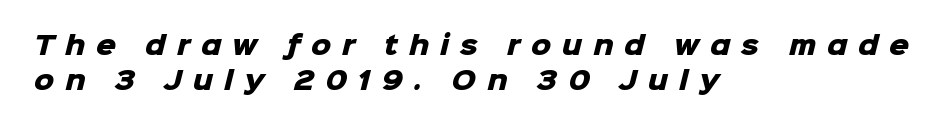
The glyphs are unaccompanied by any horizontal stroke below them. Observe the wide spacing: letters keep a clear distance from each other. These lines stack with their left ends in a neat column. Regular leading.
